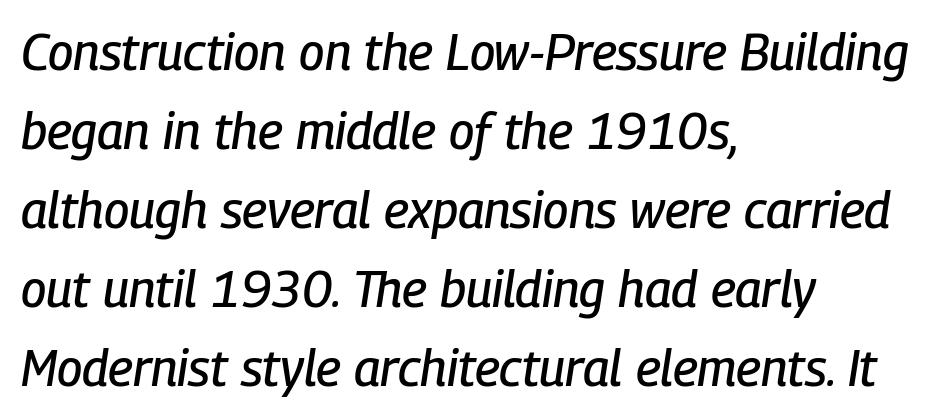
Q: Is the text italic (slanted)? A: Yes, it leans right by about 9 degrees.
Q: Is the text underlined? A: No.
Q: How is the paragraph aligned? A: Left-aligned.
Q: Is the spacing between letters normal or unusually wide? A: Normal.
Q: Is the spacing between lines tight, normal or loose? A: Normal.
Q: Width (condensed, normal, or wide)? A: Condensed.
Q: Stroke contrast? A: Low.
Q: x-height? A: Medium.
Q: Monospaced? A: No.
